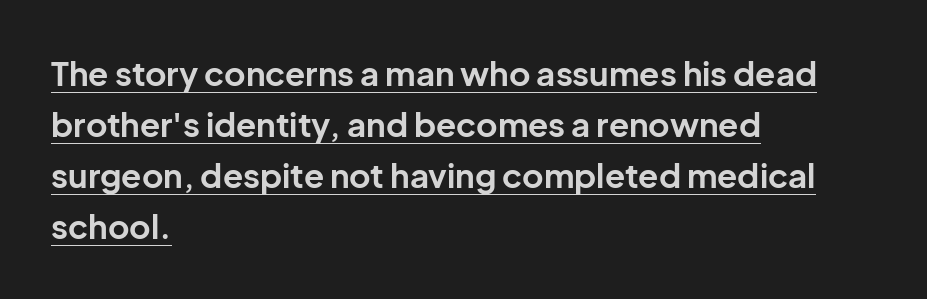
The lettering stays uniformly vertical, giving the passage a roman look. Students, observe: this is what conventionally led text looks like. The passage shown is typeset with a sans-serif family. Caption: standard tracking, unaltered. Character widths vary here, with narrow letters taking less room than wide ones. Set as a true bold cut, around the 700 mark.
